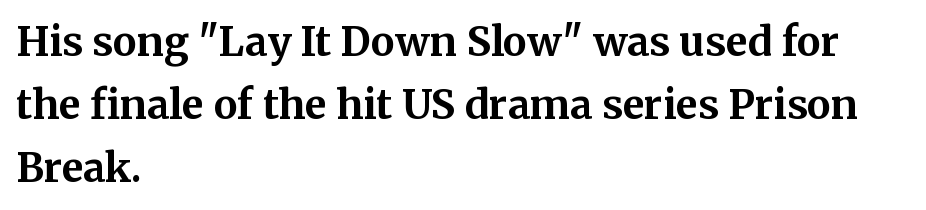
The image shows 40 px bold serif type, upright; set left-aligned, normal line spacing (1.58x), normal letter spacing, not underlined; medium stroke contrast and a medium x-height.
